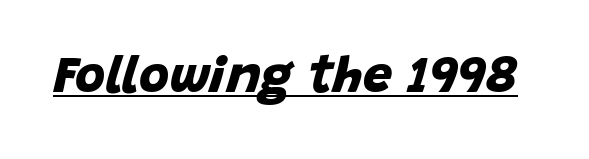
The image shows 52 px bold sans-serif type; set normal letter spacing, underlined; low stroke contrast and a large x-height.
